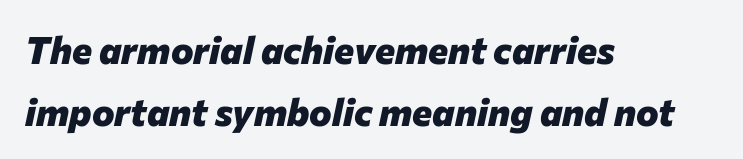
Words float on clear page, feet unadorned. The rag falls on the right side of this text block. Italic: yes, the glyphs are oblique. If you measured baseline to baseline, you'd find a middling distance. The strokes are fattened all the way to bold.
